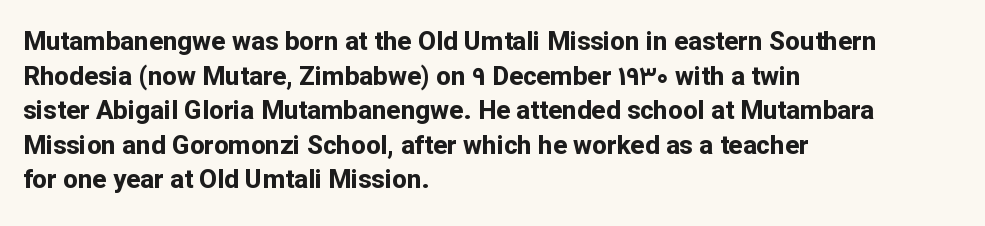
Do the letters lean? They stand straight. Standard letterfit; no display-style spreading of the glyphs. The strip under each line holds only bare page. The rendering anchors every line to the left-hand side. The glyphs have the mass of a bold cut. Quick note: interline space is typical.
